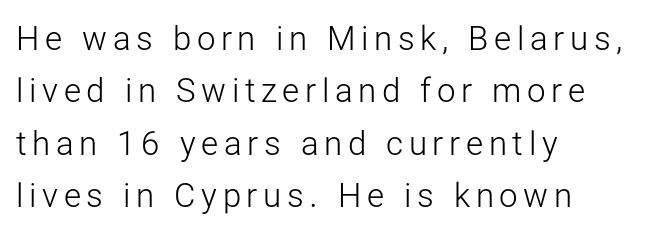
The image shows 33 px light sans-serif type, upright; set left-aligned, normal line spacing (1.59x), not underlined; low stroke contrast and a medium x-height.
